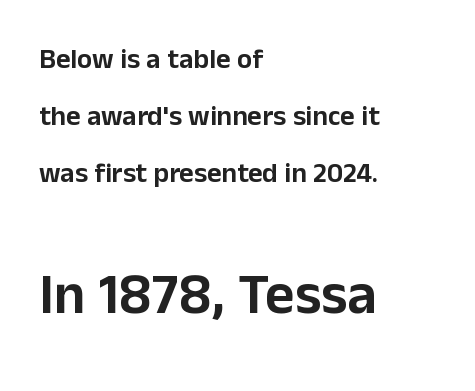
Every stem runs plumb, perpendicular to the baseline. Letter spacing: default. Note: no serifs on the glyphs. This rendering features lettering with no underline.
